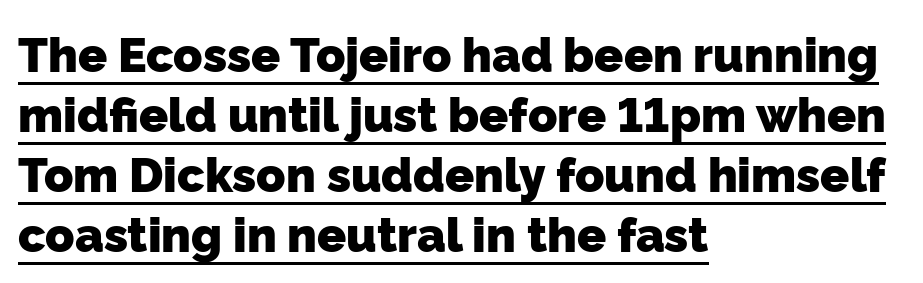
{"serif": "no", "bold": "yes", "weight": "heavy", "width": "normal", "stroke_contrast": "low", "x_height": "medium", "monospaced": "no", "underline": "yes", "align": "left", "line_spacing": "normal", "line_spacing_ratio": 1.25, "letter_spacing": "normal", "letter_spacing_em": 0.0, "glyph_px": 48}
